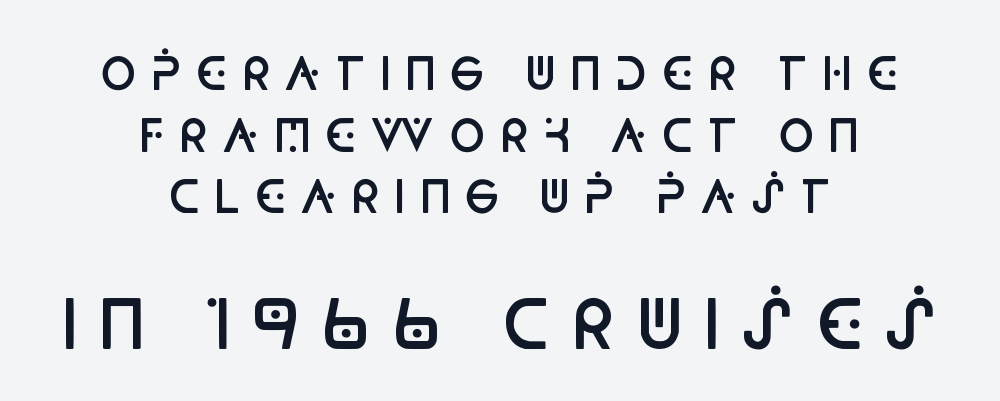
Q: Is the text bold? A: Semi-bold.
Q: Is the text italic (slanted)? A: No, it is upright.
Q: Is the typeface a serif or a sans-serif typeface? A: Sans-serif.
Q: Is the text underlined? A: No.
Q: How is the paragraph aligned? A: Centered.
Q: Is the spacing between letters normal or unusually wide? A: Unusually wide.
Q: Is the spacing between lines tight, normal or loose? A: Normal.
Q: Which block of text is set in a larger size, the first (top) or the second (bottom)? A: The second (bottom) one.
Q: Width (condensed, normal, or wide)? A: Condensed.
Q: Stroke contrast? A: Low.
Q: x-height? A: Large.
Q: Monospaced? A: No.
